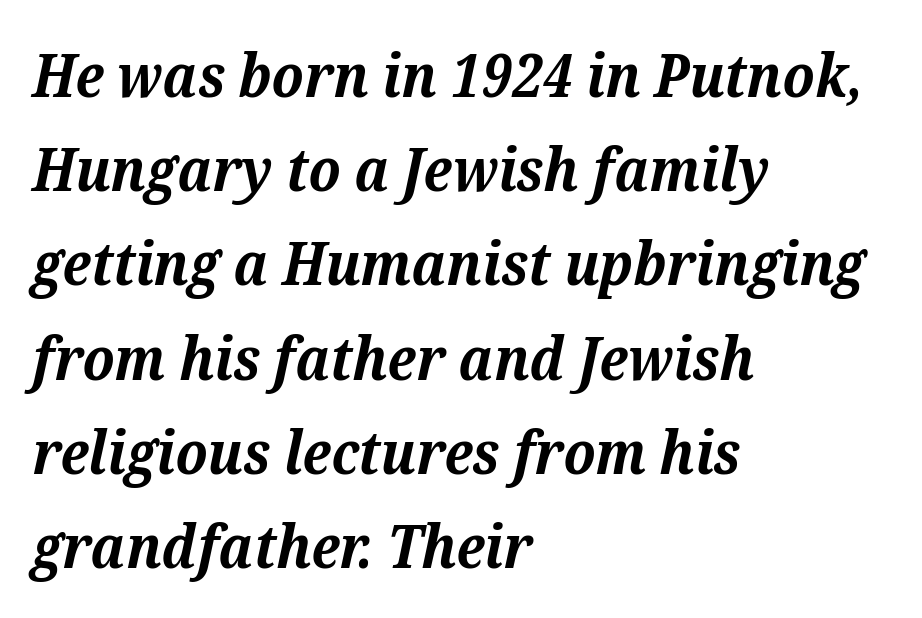
In terms of posture, this sample is oblique. Spacing verdict: proportional, widths tailored to each character. These lines are composed in type with serifs. Set as a true bold cut, around the 700 mark. Caption: multi-line text, flush left, ragged right. Vertical spacing — default.
